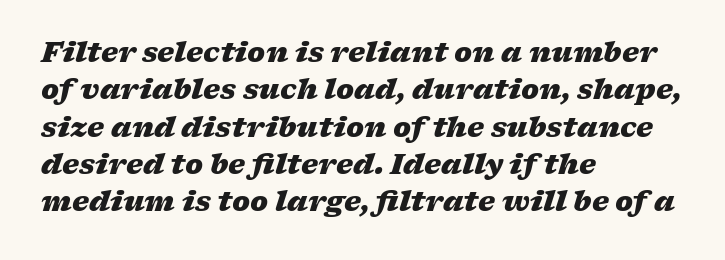
The image shows 27 px bold type, italic (leaning right); set left-aligned, normal line spacing (1.38x), normal letter spacing, not underlined.
